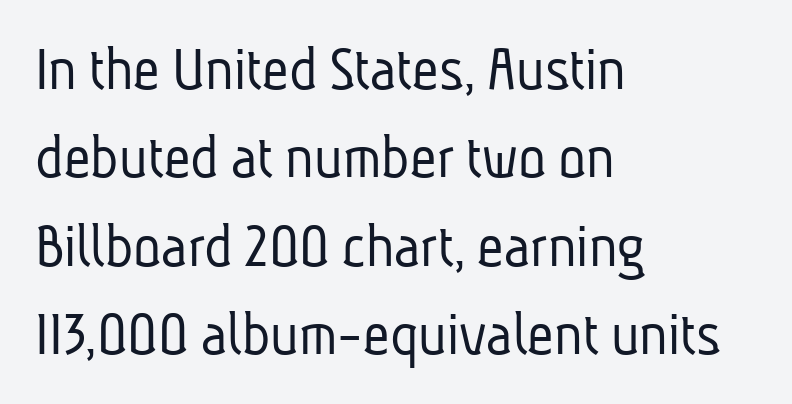
{"serif": "no", "bold": "no", "weight": "light", "width": "condensed", "stroke_contrast": "low", "x_height": "medium", "monospaced": "no", "underline": "no", "align": "left", "line_spacing": "normal", "line_spacing_ratio": 1.36, "letter_spacing": "normal", "letter_spacing_em": 0.0, "glyph_px": 65}
